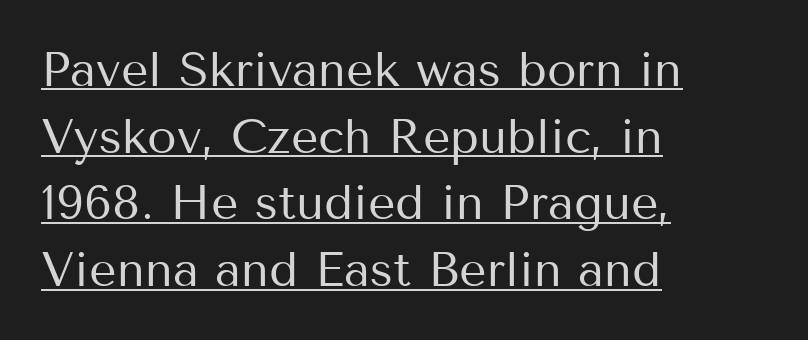
Stroke mass is kept to a normal reading level or below. Font category for this specimen: sans-serif. The typography opts for an upright posture over an oblique one. These lines stack with their left ends in a neat column. The letterforms sit shoulder to shoulder at normal distance. Looks like regular typesetting: each glyph gets only the width it needs.
